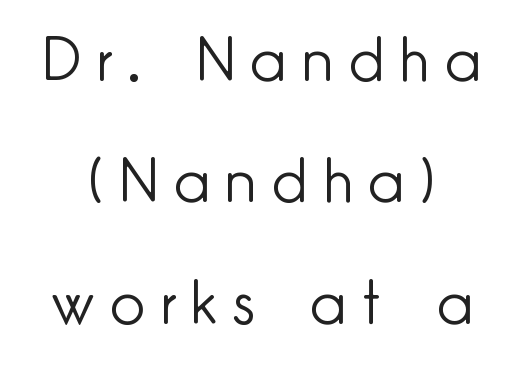
The image shows 61 px light sans-serif type, upright; set centered, loose line spacing (1.99x), unusually wide letter spacing (+0.26 em), not underlined; low stroke contrast and a small x-height.
